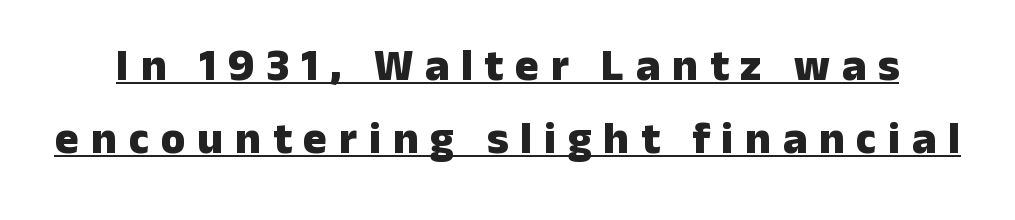
{"serif": "no", "italic": "no", "bold": "yes", "weight": "heavy", "width": "normal", "stroke_contrast": "low", "x_height": "medium", "monospaced": "no", "underline": "yes", "line_spacing": "normal", "line_spacing_ratio": 1.62, "letter_spacing": "wide", "letter_spacing_em": 0.26, "glyph_px": 45}
